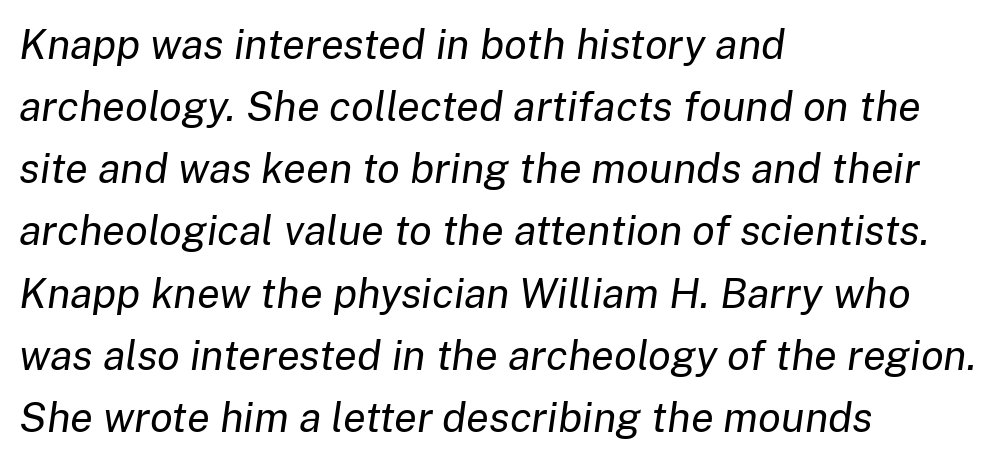
{"italic": "yes", "lean": "right", "slant_degrees": 8, "bold": "no", "weight": "regular", "width": "normal", "stroke_contrast": "low", "x_height": "medium", "monospaced": "no", "underline": "no", "align": "left", "line_spacing": "normal", "line_spacing_ratio": 1.48, "letter_spacing": "normal", "letter_spacing_em": 0.0, "glyph_px": 42}
